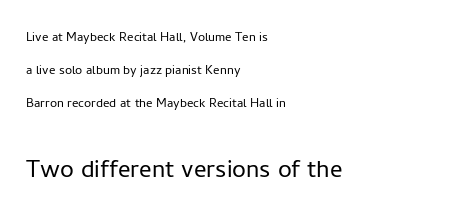
Q: Is the text bold? A: No.
Q: Is the text italic (slanted)? A: No, it is upright.
Q: Is the typeface a serif or a sans-serif typeface? A: Sans-serif.
Q: Is the text underlined? A: No.
Q: How is the paragraph aligned? A: Left-aligned.
Q: Is the spacing between letters normal or unusually wide? A: Normal.
Q: Is the spacing between lines tight, normal or loose? A: Loose.
Q: Which block of text is set in a larger size, the first (top) or the second (bottom)? A: The second (bottom) one.
Q: Width (condensed, normal, or wide)? A: Normal.
Q: Stroke contrast? A: Low.
Q: x-height? A: Medium.
Q: Monospaced? A: No.
